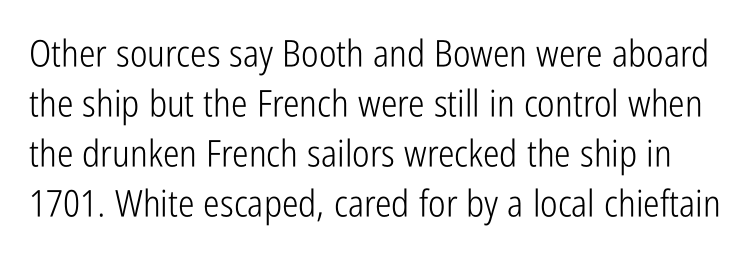
{"serif": "no", "italic": "no", "bold": "no", "weight": "light", "width": "condensed", "stroke_contrast": "low", "x_height": "medium", "monospaced": "no", "underline": "no", "line_spacing": "normal", "line_spacing_ratio": 1.35, "letter_spacing": "normal", "letter_spacing_em": 0.0, "glyph_px": 37}
